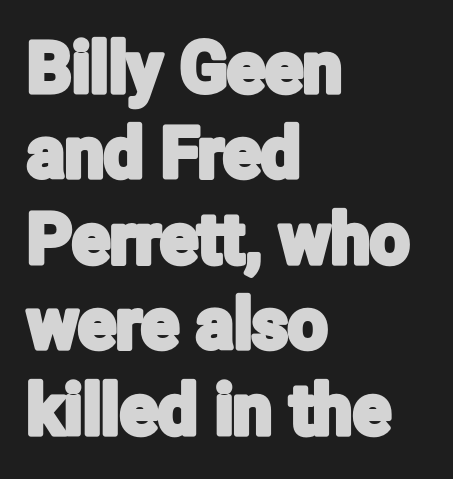
Q: Is the text italic (slanted)? A: No, it is upright.
Q: Is the typeface a serif or a sans-serif typeface? A: Sans-serif.
Q: Is the text underlined? A: No.
Q: How is the paragraph aligned? A: Left-aligned.
Q: Is the spacing between letters normal or unusually wide? A: Normal.
Q: Width (condensed, normal, or wide)? A: Condensed.
Q: Stroke contrast? A: Low.
Q: x-height? A: Medium.
Q: Monospaced? A: No.
